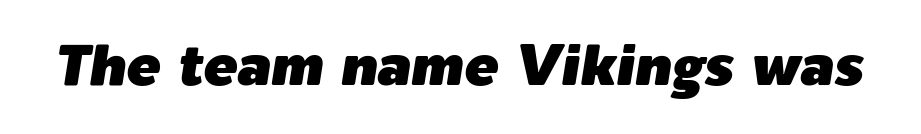
These lines are rendered in a variable-pitch font. The specimen reads as italic at a glance. In terms of letterspacing, this is plain default setting. Clear beneath every line of the passage.
